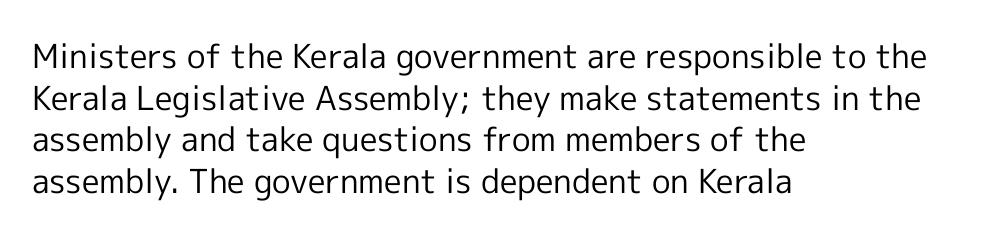
{"serif": "no", "italic": "no", "bold": "no", "weight": "regular", "width": "normal", "x_height": "medium", "monospaced": "no", "underline": "no", "align": "left", "line_spacing": "normal", "line_spacing_ratio": 1.26, "letter_spacing": "normal", "letter_spacing_em": 0.0, "glyph_px": 33}
